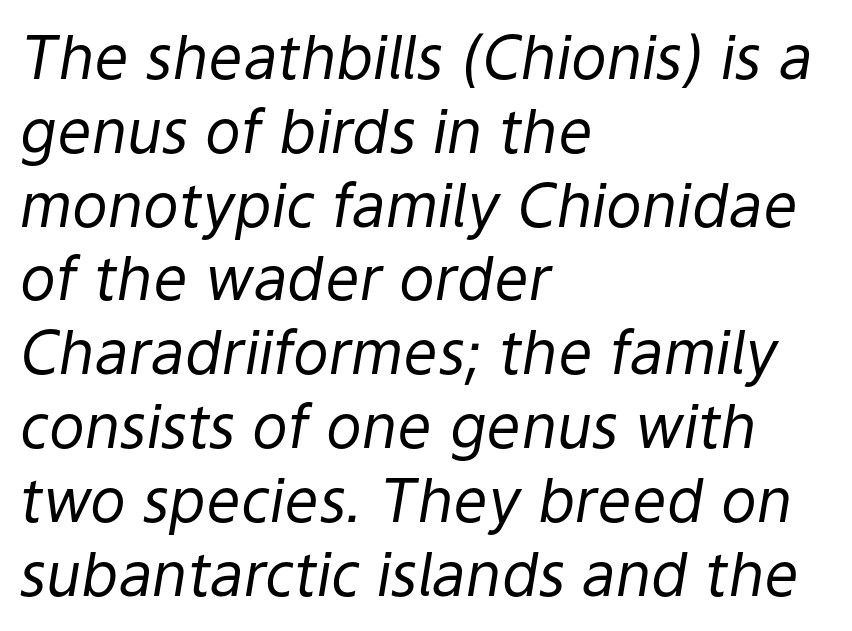
Q: Is the text bold? A: No.
Q: Is the text italic (slanted)? A: Yes, it leans right by about 9 degrees.
Q: Is the text underlined? A: No.
Q: How is the paragraph aligned? A: Left-aligned.
Q: Is the spacing between letters normal or unusually wide? A: Normal.
Q: Width (condensed, normal, or wide)? A: Normal.
Q: Stroke contrast? A: Low.
Q: x-height? A: Medium.
Q: Monospaced? A: No.
